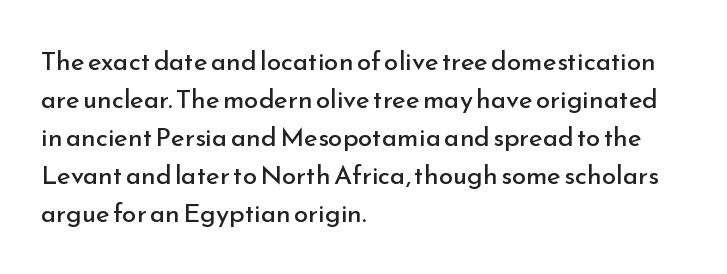
Q: Is the text bold? A: No.
Q: Is the text italic (slanted)? A: No, it is upright.
Q: Is the text underlined? A: No.
Q: How is the paragraph aligned? A: Left-aligned.
Q: Is the spacing between letters normal or unusually wide? A: Normal.
Q: Is the spacing between lines tight, normal or loose? A: Normal.
